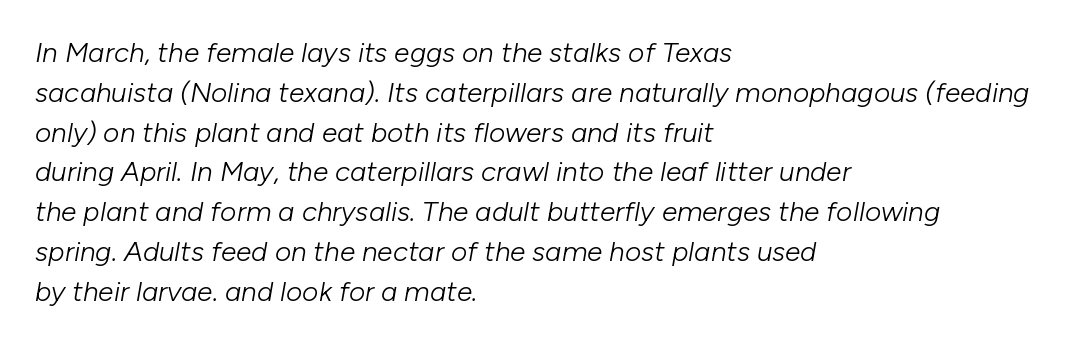
The image shows 28 px light type, italic (leaning right); set left-aligned, normal line spacing (1.42x), normal letter spacing, not underlined; low stroke contrast and a medium x-height.
